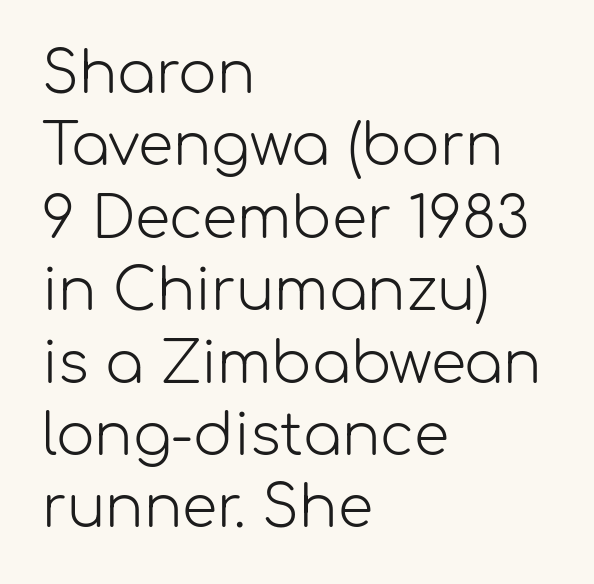
The image shows 57 px light sans-serif type, upright; set left-aligned, normal line spacing (1.27x), normal letter spacing, not underlined; low stroke contrast and a medium x-height.
